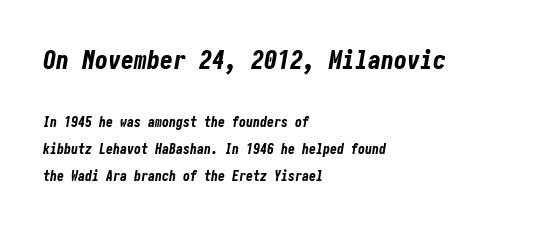
{"italic": "yes", "lean": "right", "slant_degrees": 10, "bold": "yes", "underline": "no", "align": "left", "line_spacing": "loose", "line_spacing_ratio": 1.91, "letter_spacing": "normal", "letter_spacing_em": 0.0, "larger_block": "first", "size_ratio": 1.86, "glyph_px": 26}
